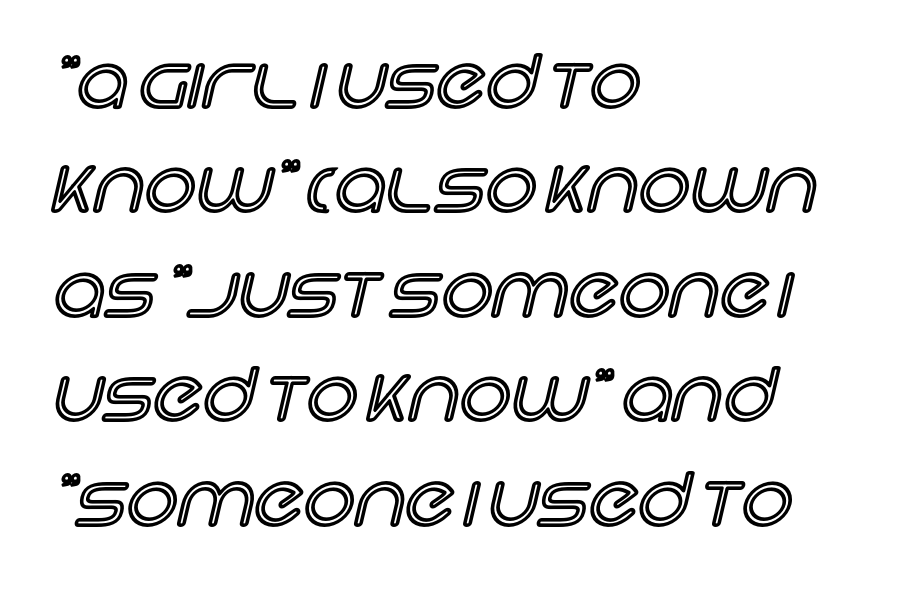
Is there much room between lines? A standard amount, neither cramped nor airy. Honestly, there is no underline to notice here at all. Letter spacing: default. The paragraph has a hard left edge and a soft right edge.
